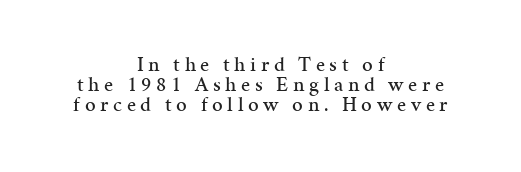
The image shows 21 px text type, upright; set centered, tight line spacing (0.95x), unusually wide letter spacing (+0.22 em), not underlined.
